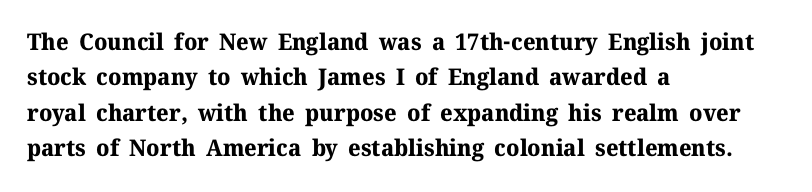
{"italic": "no", "bold": "yes", "underline": "no", "align": "left", "line_spacing": "normal", "line_spacing_ratio": 1.54, "letter_spacing": "normal", "letter_spacing_em": 0.0, "glyph_px": 23}
